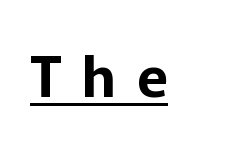
{"serif": "no", "italic": "no", "width": "normal", "stroke_contrast": "low", "x_height": "medium", "monospaced": "no", "underline": "yes", "letter_spacing": "wide", "letter_spacing_em": 0.36, "glyph_px": 57}
